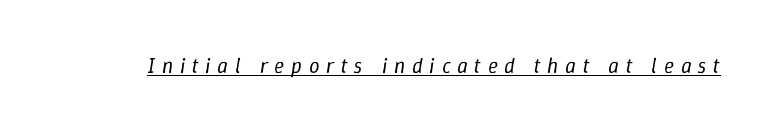
Q: Is the text bold? A: No.
Q: Is the text italic (slanted)? A: Yes, it leans right by about 9 degrees.
Q: Is the text underlined? A: Yes.
Q: Is the spacing between letters normal or unusually wide? A: Unusually wide.
